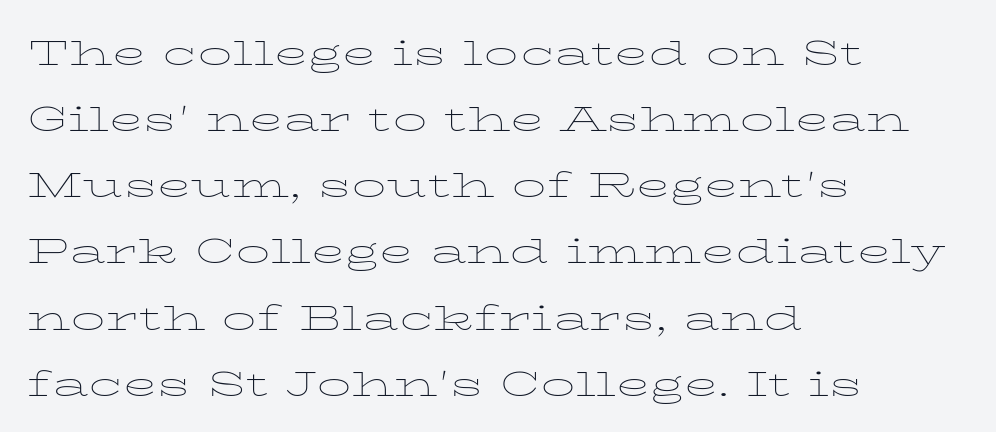
Q: Is the text bold? A: No.
Q: Is the text italic (slanted)? A: No, it is upright.
Q: Is the text underlined? A: No.
Q: How is the paragraph aligned? A: Left-aligned.
Q: Is the spacing between letters normal or unusually wide? A: Normal.
Q: Is the spacing between lines tight, normal or loose? A: Normal.
Q: Width (condensed, normal, or wide)? A: Wide.
Q: Stroke contrast? A: Low.
Q: x-height? A: Medium.
Q: Monospaced? A: No.
